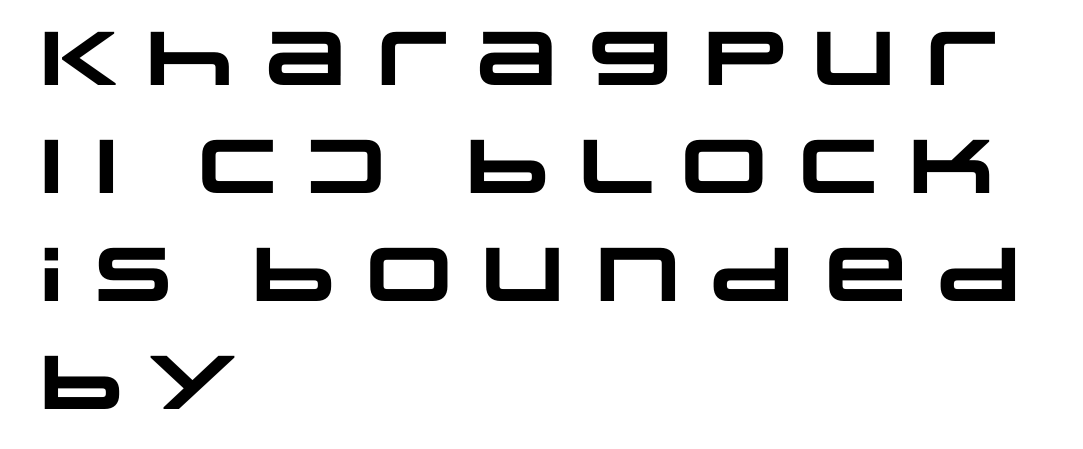
Q: Is the text bold? A: Yes.
Q: Is the typeface a serif or a sans-serif typeface? A: Sans-serif.
Q: Is the text underlined? A: No.
Q: How is the paragraph aligned? A: Left-aligned.
Q: Is the spacing between letters normal or unusually wide? A: Normal.
Q: Is the spacing between lines tight, normal or loose? A: Normal.
Q: Width (condensed, normal, or wide)? A: Wide.
Q: Stroke contrast? A: Low.
Q: x-height? A: Large.
Q: Monospaced? A: No.
